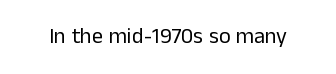
The space directly below the letters is spotless. Quick note: not italic, upright. The line texture is even and compact thanks to regular tracking. These glyphs show unthickened strokes, regular width or finer.
